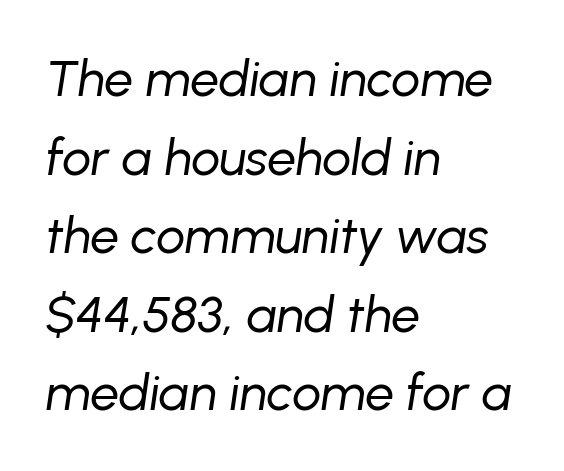
Q: Is the text bold? A: No.
Q: Is the text italic (slanted)? A: Yes, it leans right by about 8 degrees.
Q: Is the text underlined? A: No.
Q: How is the paragraph aligned? A: Left-aligned.
Q: Is the spacing between letters normal or unusually wide? A: Normal.
Q: Is the spacing between lines tight, normal or loose? A: Normal.
Q: Width (condensed, normal, or wide)? A: Normal.
Q: Stroke contrast? A: Low.
Q: x-height? A: Medium.
Q: Monospaced? A: No.
